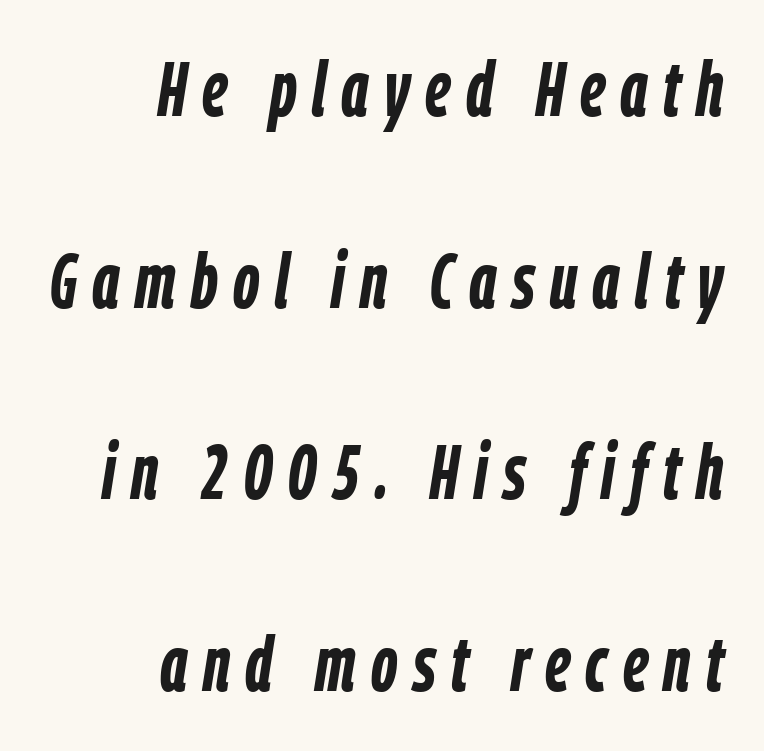
The image shows 77 px semibold, condensed type, italic (leaning right); set right-aligned, loose line spacing (2.49x), unusually wide letter spacing (+0.2 em), not underlined; low stroke contrast and a medium x-height.
